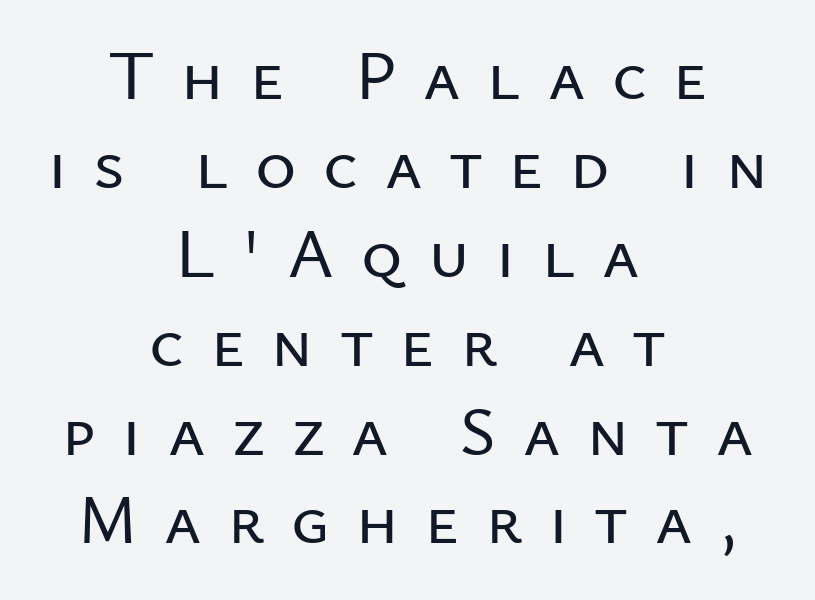
{"serif": "no", "italic": "no", "width": "normal", "stroke_contrast": "low", "x_height": "medium", "monospaced": "no", "underline": "no", "align": "center", "line_spacing": "normal", "line_spacing_ratio": 1.27, "letter_spacing": "wide", "letter_spacing_em": 0.38, "glyph_px": 70}
